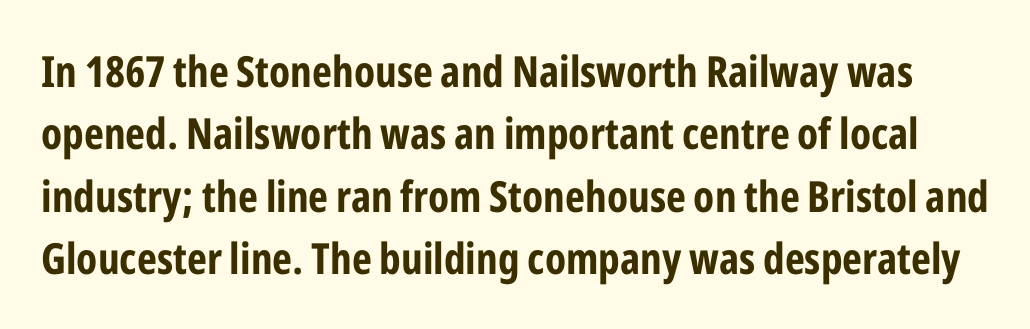
The image shows 43 px bold, condensed sans-serif type, upright; set normal line spacing (1.45x), normal letter spacing, not underlined; low stroke contrast and a medium x-height.
